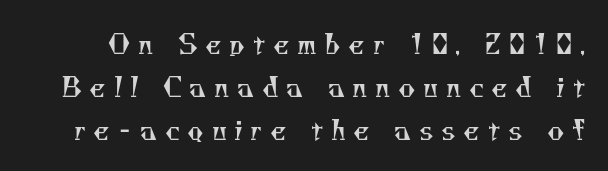
Q: Is the text bold? A: No.
Q: Is the text underlined? A: No.
Q: Is the spacing between letters normal or unusually wide? A: Unusually wide.
Q: Is the spacing between lines tight, normal or loose? A: Normal.
